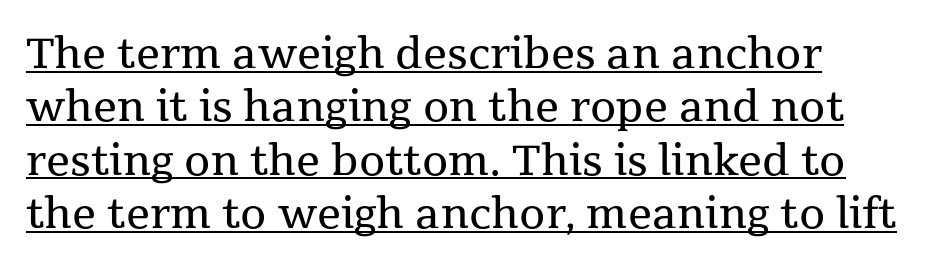
Tracking here is standard; glyphs follow each other at the usual distance. The passage shown is typed in a proportional face where columns would drift. The lines sit at an ordinary, default distance from one another. A typesetter would label this face a serif.
